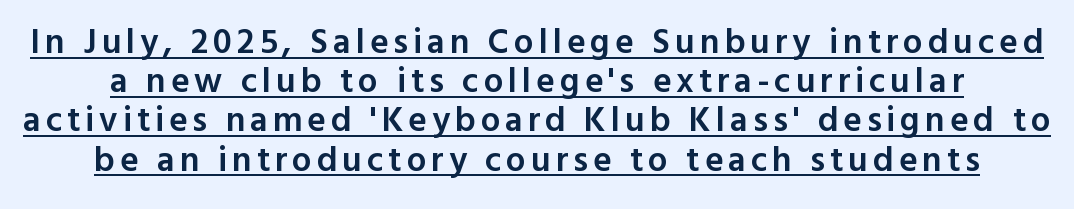
Q: Is the text bold? A: Semi-bold.
Q: Is the text italic (slanted)? A: No, it is upright.
Q: Is the typeface a serif or a sans-serif typeface? A: Sans-serif.
Q: Is the text underlined? A: Yes.
Q: How is the paragraph aligned? A: Centered.
Q: Is the spacing between lines tight, normal or loose? A: Tight.
Q: Width (condensed, normal, or wide)? A: Normal.
Q: x-height? A: Medium.
Q: Monospaced? A: No.
